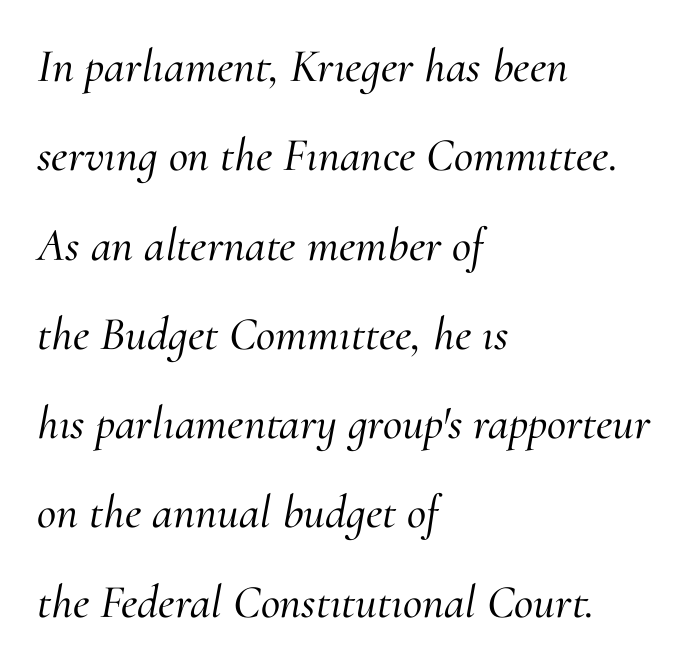
How are the letters spaced? Ordinarily, with no added tracking. Loosely led — the rows are spread out. When letters slant like this, we call the style italic. The words here are not underlined. Looks like regular typesetting: each glyph gets only the width it needs.
